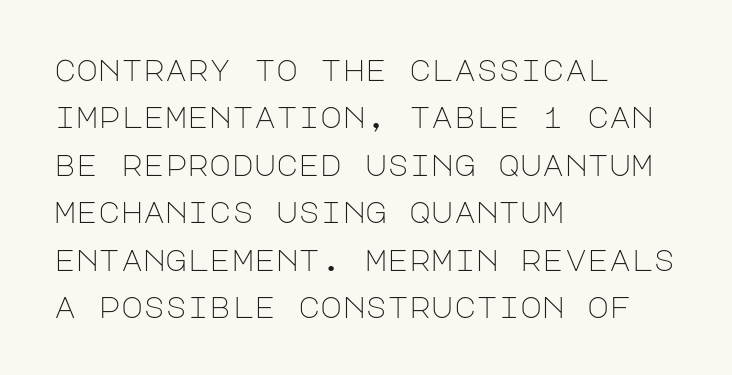
Does the lettering tilt? It doesn't — this is upright. If you measured baseline to baseline, you'd find a middling distance. The passage shown has conventional tracking throughout. The lines in this sample share a left origin and differ only in where they stop. The passage shown is not underscored anywhere. The strokes are not fattened; the text isn't bold.
